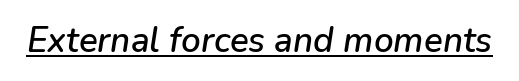
The image shows 35 px text type, italic (leaning right); set normal letter spacing, underlined; low stroke contrast and a medium x-height.
